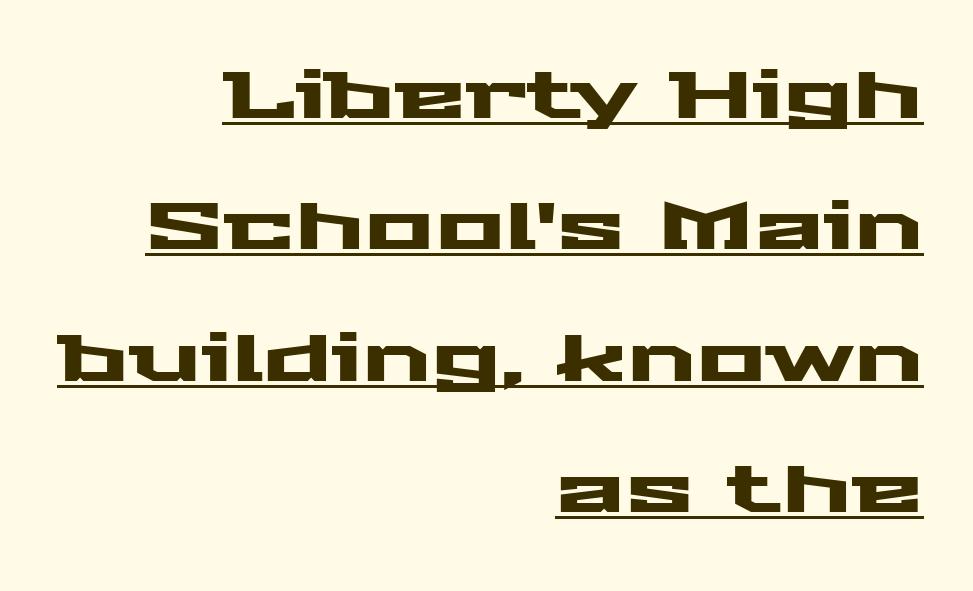
{"serif": "no", "italic": "no", "width": "wide", "stroke_contrast": "medium", "x_height": "medium", "monospaced": "no", "underline": "yes", "align": "right", "line_spacing": "loose", "line_spacing_ratio": 2.02, "letter_spacing": "normal", "letter_spacing_em": 0.0, "glyph_px": 65}
